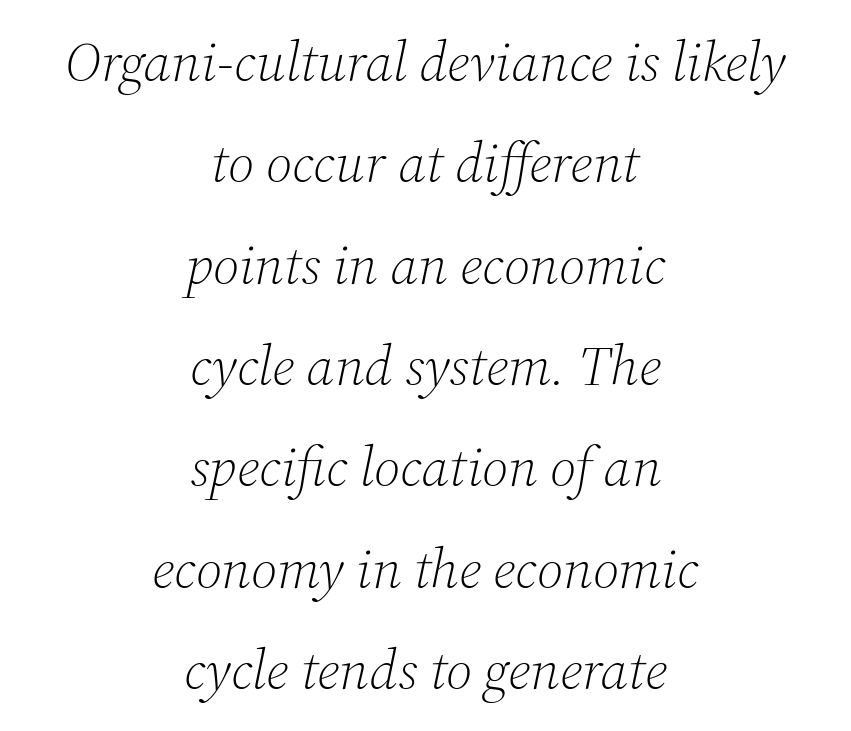
Q: Is the text bold? A: No.
Q: Is the text italic (slanted)? A: Yes, it leans right by about 12 degrees.
Q: Is the typeface a serif or a sans-serif typeface? A: Serif.
Q: Is the text underlined? A: No.
Q: How is the paragraph aligned? A: Centered.
Q: Is the spacing between letters normal or unusually wide? A: Normal.
Q: Width (condensed, normal, or wide)? A: Normal.
Q: Stroke contrast? A: Medium.
Q: x-height? A: Medium.
Q: Monospaced? A: No.
